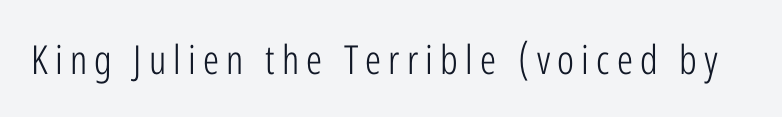
Q: Is the text bold? A: No.
Q: Is the text italic (slanted)? A: No, it is upright.
Q: Is the typeface a serif or a sans-serif typeface? A: Sans-serif.
Q: Is the text underlined? A: No.
Q: Width (condensed, normal, or wide)? A: Condensed.
Q: Stroke contrast? A: Low.
Q: x-height? A: Medium.
Q: Monospaced? A: No.
